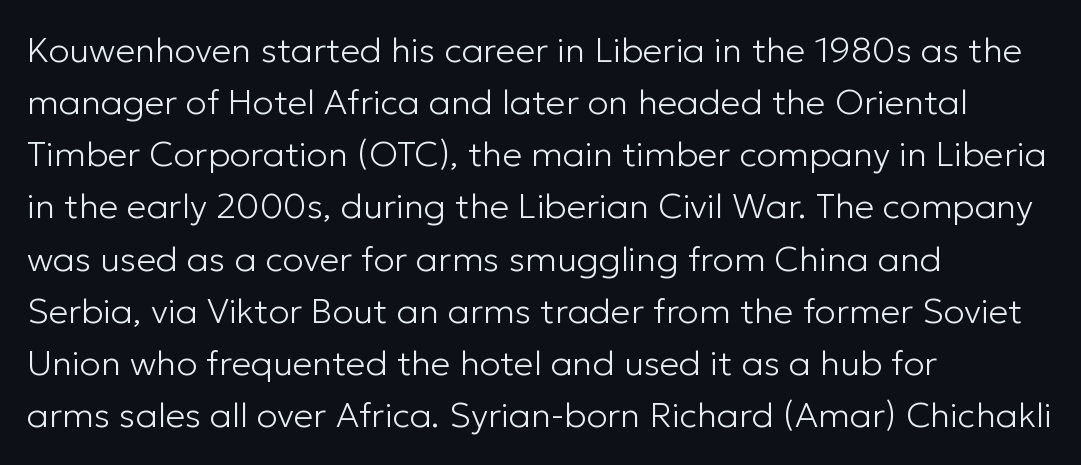
The image shows 35 px light sans-serif type, upright; set left-aligned, normal line spacing (1.49x), normal letter spacing, not underlined; low stroke contrast and a medium x-height.
